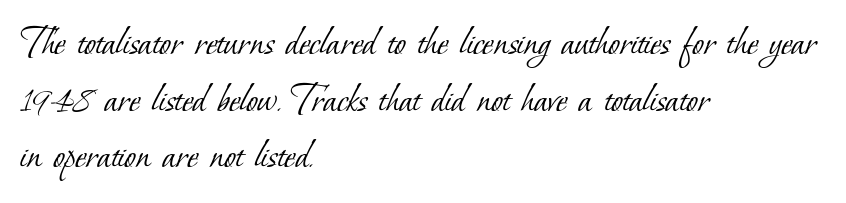
The image shows 42 px light serif type; set left-aligned, normal line spacing (1.35x), normal letter spacing, not underlined; low stroke contrast and a small x-height.
